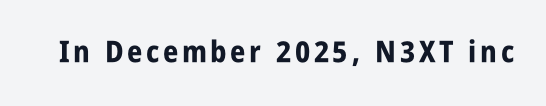
The font is running at its bold setting. Think of a printed novel: that variable character pitch is what you see here. The space directly below the letters is spotless. A sans-serif font was chosen for this passage. Style check: upright.
